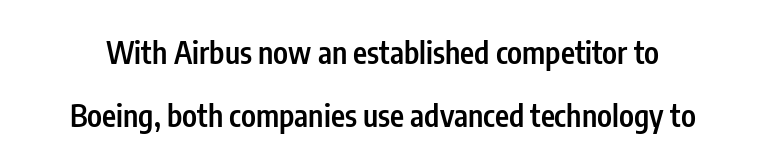
Character widths vary here, with narrow letters taking less room than wide ones. In terms of leading, this rendering errs on the spacious side. Posture: vertical. The words here are not underlined. The characters display no serif detailing; their extremities are plain. Students, this is semibold: more ink than regular, less than bold.
